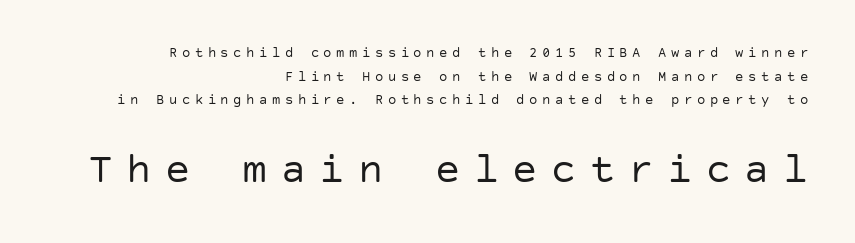
The emphasis by scale lands on block number two, below. Line endings align vertically; line beginnings do not. Weight class: somewhere from thin through regular. Regarding serifs, this sample does without them.
